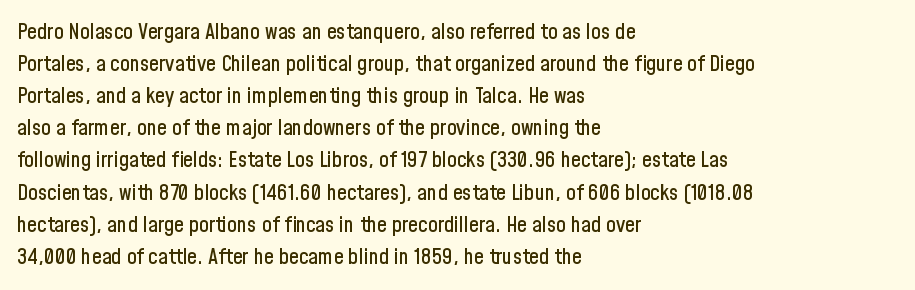
Q: Is the text italic (slanted)? A: No, it is upright.
Q: Is the text underlined? A: No.
Q: How is the paragraph aligned? A: Left-aligned.
Q: Is the spacing between letters normal or unusually wide? A: Normal.
Q: Is the spacing between lines tight, normal or loose? A: Normal.
